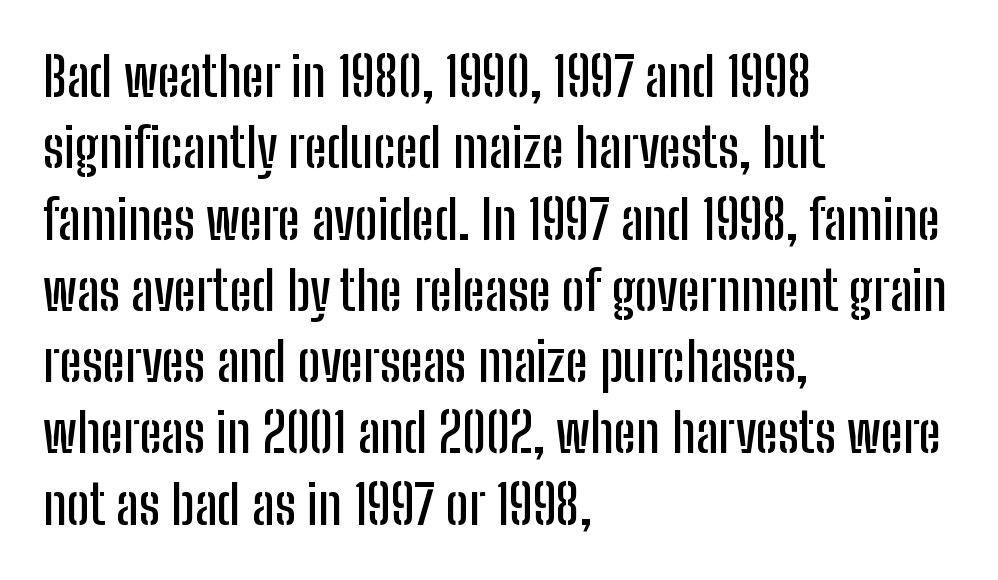
A typesetter would mark this as roman, not italic. The setting favours the left margin, as ordinary paragraphs usually do. A clean baseline with only descenders dipping below it. The passage shown is typed in a proportional face where columns would drift.
